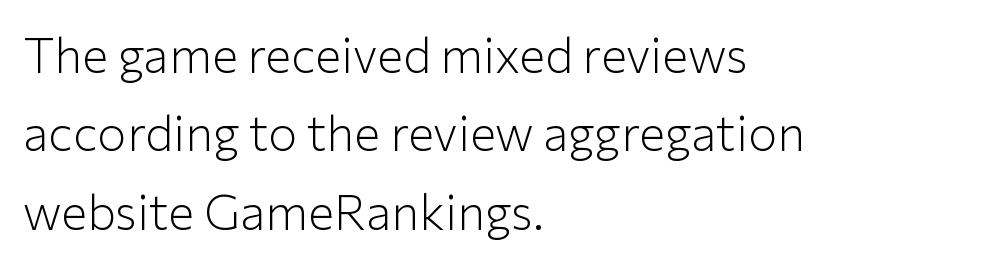
{"serif": "no", "italic": "no", "bold": "no", "weight": "light", "width": "normal", "stroke_contrast": "low", "x_height": "medium", "monospaced": "no", "underline": "no", "align": "left", "line_spacing": "normal", "line_spacing_ratio": 1.6, "letter_spacing": "normal", "letter_spacing_em": 0.0, "glyph_px": 49}
